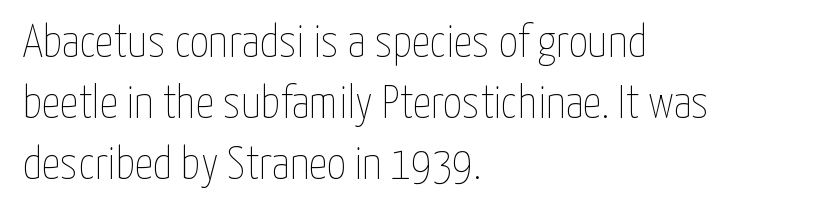
No extra tracking has been applied to these lines. Posture: vertical. Check the space under the baseline: it is left empty. Compared with typical paragraphs, the rows here are spaced about the same.
